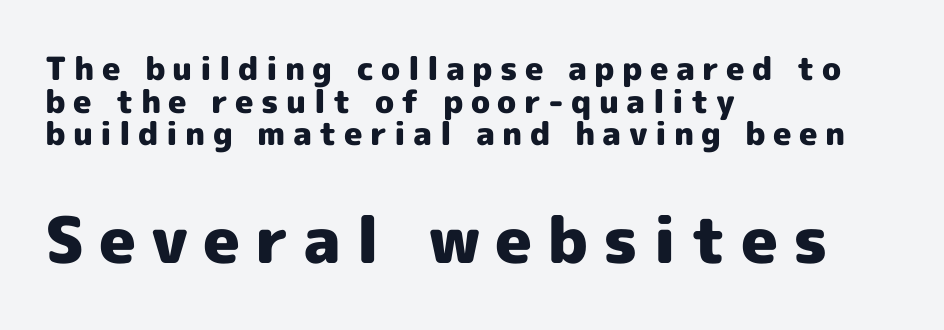
The image shows 64 px heavy sans-serif type, upright; set left-aligned, tight line spacing (1.02x), unusually wide letter spacing (+0.23 em), not underlined; the second (bottom) block is 2.0x larger; a medium x-height.
